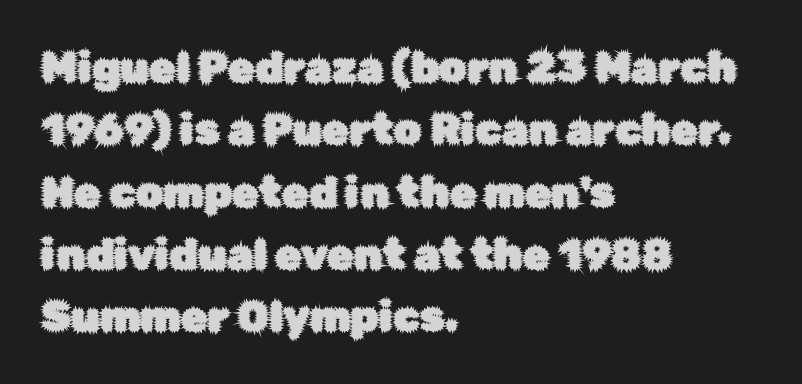
The image shows 43 px sans-serif type, upright; set left-aligned, normal line spacing (1.45x), normal letter spacing, not underlined; low stroke contrast and a medium x-height.
